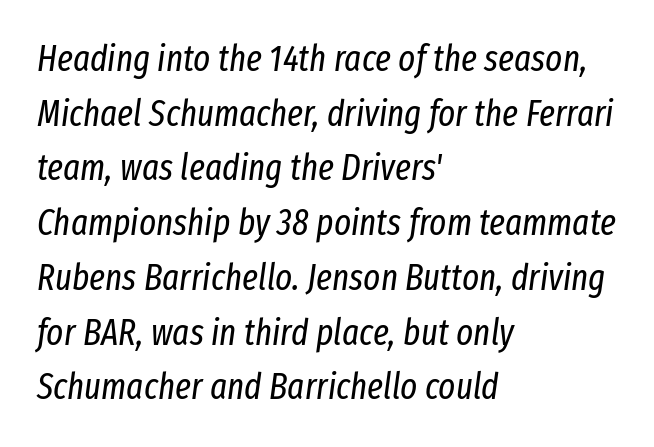
The image shows 36 px regular-weight, condensed type, italic (leaning right); set left-aligned, normal line spacing (1.52x), normal letter spacing, not underlined; low stroke contrast and a medium x-height.
